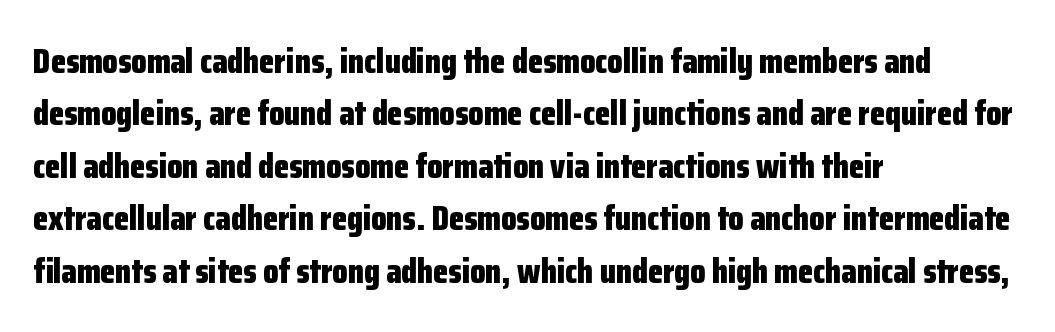
{"serif": "no", "italic": "no", "bold": "yes", "weight": "bold", "width": "condensed", "stroke_contrast": "low", "x_height": "medium", "monospaced": "no", "underline": "no", "align": "left", "line_spacing": "normal", "line_spacing_ratio": 1.5, "letter_spacing": "normal", "letter_spacing_em": 0.0, "glyph_px": 35}
